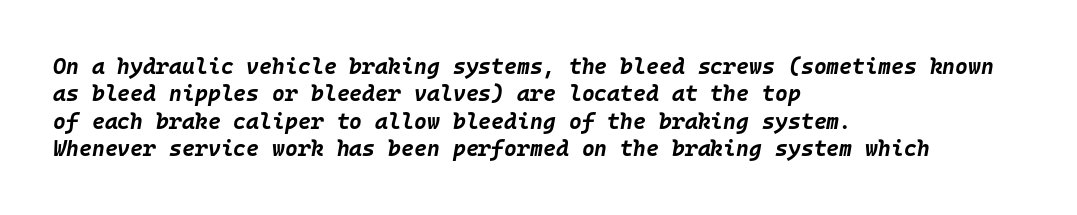
Q: Is the text bold? A: Yes.
Q: Is the text italic (slanted)? A: Yes, it leans right by about 10 degrees.
Q: Is the text underlined? A: No.
Q: How is the paragraph aligned? A: Left-aligned.
Q: Is the spacing between letters normal or unusually wide? A: Normal.
